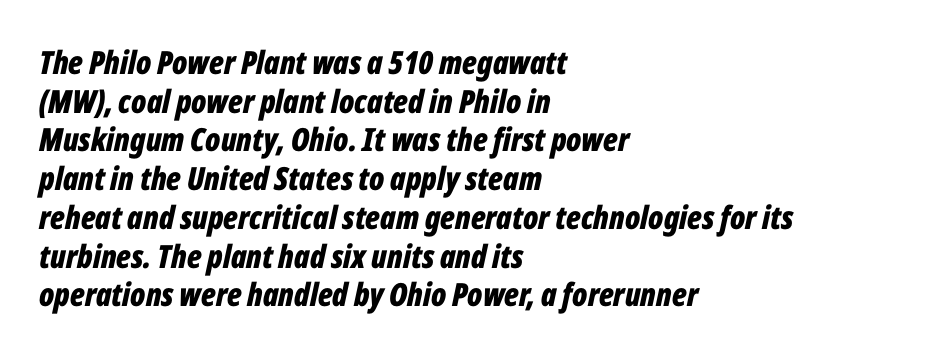
{"italic": "yes", "lean": "right", "slant_degrees": 12, "bold": "yes", "weight": "bold", "width": "condensed", "stroke_contrast": "low", "x_height": "medium", "monospaced": "no", "underline": "no", "align": "left", "line_spacing_ratio": 1.21, "letter_spacing": "normal", "letter_spacing_em": 0.0, "glyph_px": 32}
